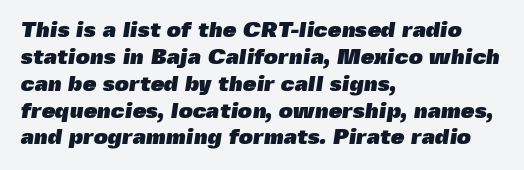
Here the glyphs are tracked normally, forming tight word shapes. The space beneath each line is pristine and unruled. This sample is left-justified, so line endings fall wherever the words run out. Each glyph is drawn with heavy, bold strokes.
